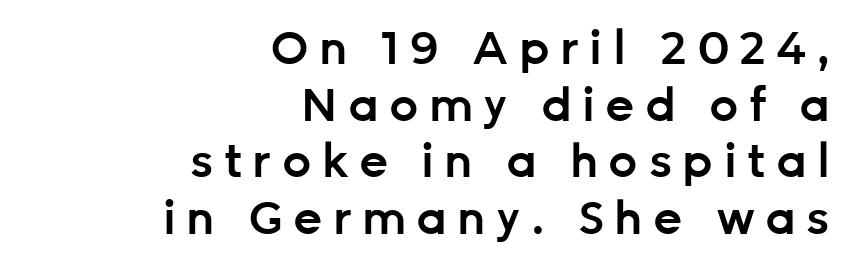
{"serif": "no", "italic": "no", "bold": "semi", "weight": "semibold", "width": "normal", "stroke_contrast": "low", "x_height": "medium", "monospaced": "no", "underline": "no", "align": "right", "line_spacing_ratio": 1.23, "letter_spacing": "wide", "letter_spacing_em": 0.22, "glyph_px": 46}
